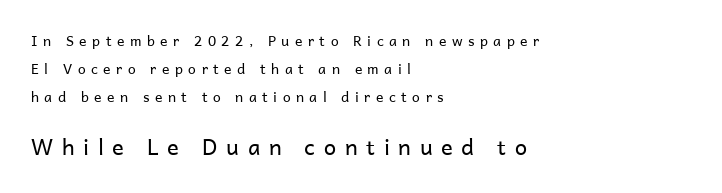
The image shows 22 px text type, upright; set left-aligned, loose line spacing (1.99x), unusually wide letter spacing (+0.39 em), not underlined; the second (bottom) block is 1.57x larger.
